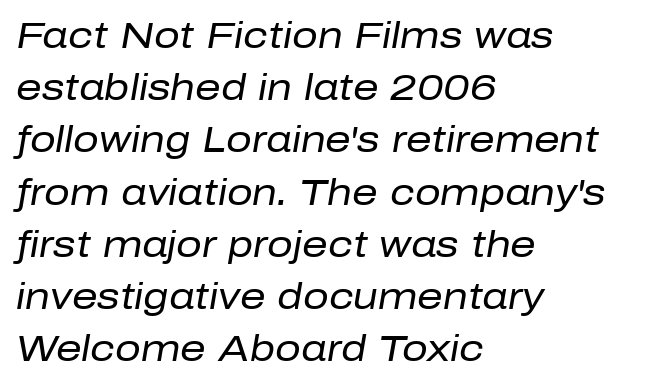
The typesetting does not lean heavy: it is not bold. Words float on clear page, feet unadorned. All the whitespace from short lines collects on the right. The designer left line spacing at the default. Is the type slanted? Yes — the strokes lean at a clear angle.
